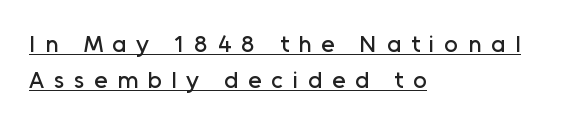
The image shows 24 px text type, upright; set left-aligned, normal line spacing (1.5x), unusually wide letter spacing (+0.4 em), underlined.
